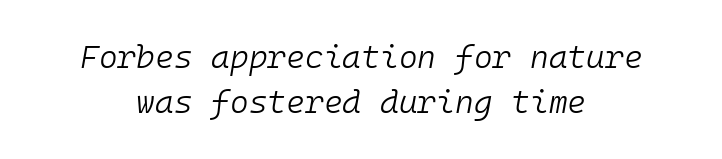
The image shows 32 px light type, italic (leaning right), monospaced; set centered, normal line spacing (1.4x), normal letter spacing, not underlined; low stroke contrast and a medium x-height.
